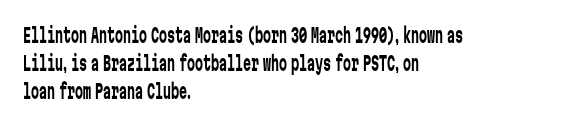
The image shows 20 px text type, upright; set left-aligned, normal line spacing (1.39x), normal letter spacing, not underlined.
